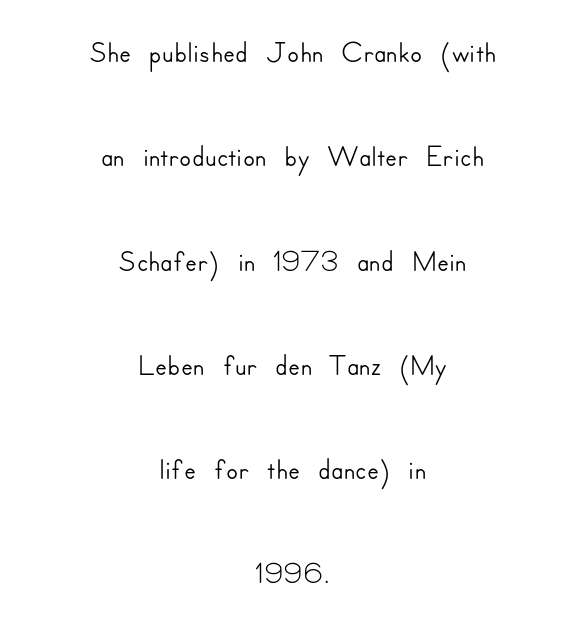
The image shows 44 px sans-serif type, upright; set centered, loose line spacing (2.37x), normal letter spacing, not underlined; low stroke contrast and a small x-height.
